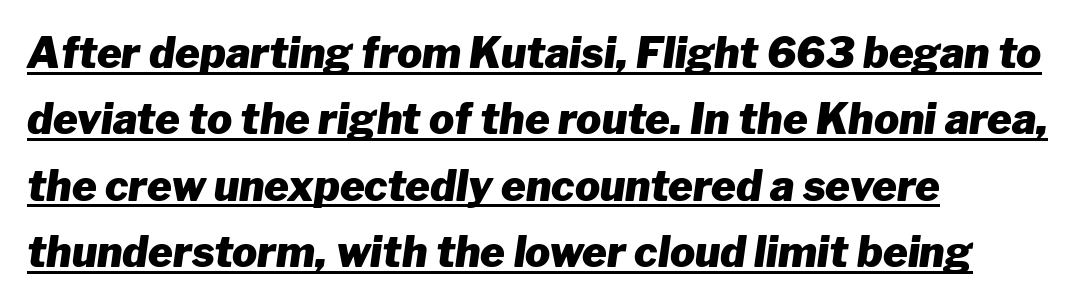
Q: Is the text bold? A: Yes.
Q: Is the text italic (slanted)? A: Yes, it leans right by about 8 degrees.
Q: Is the text underlined? A: Yes.
Q: How is the paragraph aligned? A: Left-aligned.
Q: Is the spacing between letters normal or unusually wide? A: Normal.
Q: Is the spacing between lines tight, normal or loose? A: Normal.
Q: Width (condensed, normal, or wide)? A: Normal.
Q: Stroke contrast? A: Low.
Q: x-height? A: Medium.
Q: Monospaced? A: No.
